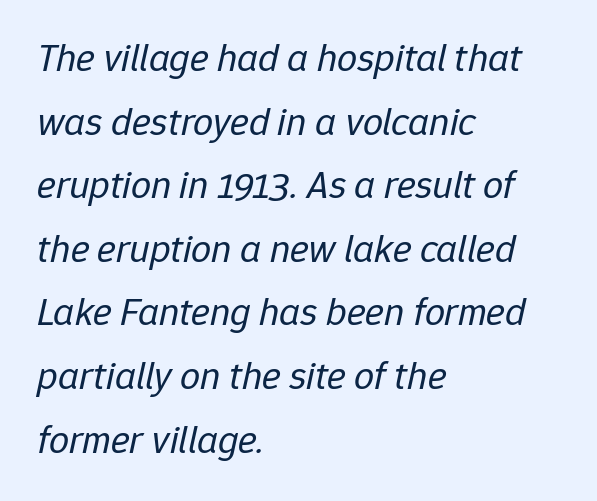
Honestly, the row spacing looks completely unremarkable. This sample has the flowing, uneven cadence of proportional lettering. Is the type heavy? It reads as light-to-regular instead. Where is the straight margin? On the left.
